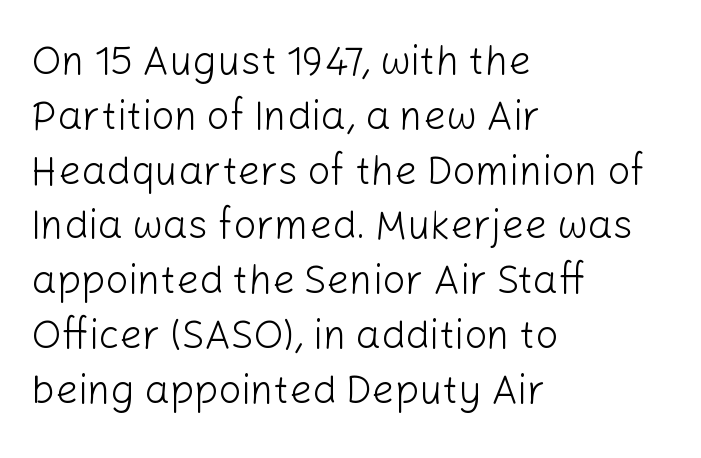
Q: Is the text bold? A: No.
Q: Is the text italic (slanted)? A: No, it is upright.
Q: Is the typeface a serif or a sans-serif typeface? A: Sans-serif.
Q: Is the text underlined? A: No.
Q: How is the paragraph aligned? A: Left-aligned.
Q: Is the spacing between letters normal or unusually wide? A: Normal.
Q: Is the spacing between lines tight, normal or loose? A: Normal.
Q: Width (condensed, normal, or wide)? A: Normal.
Q: Stroke contrast? A: Low.
Q: x-height? A: Medium.
Q: Monospaced? A: No.
